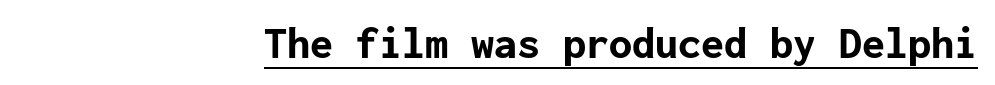
The image shows 46 px bold sans-serif type, upright; set right-aligned, normal letter spacing, underlined; low stroke contrast and a medium x-height.
